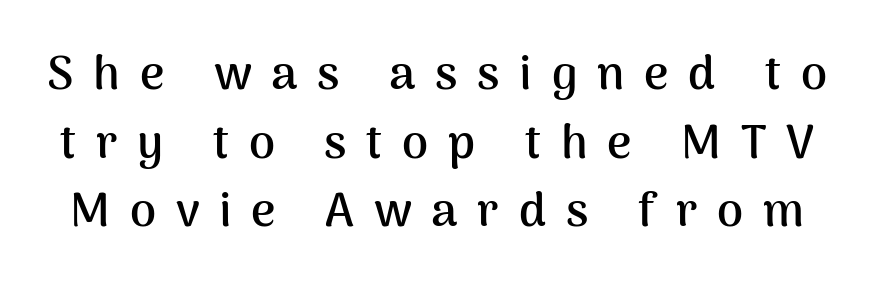
Rendered with straight, roman letterforms. Letterform terminals end flat and unadorned throughout the passage. Lines of text with bare space underneath. These lines have a slow, spaced-out rhythm from letter to letter. Heavy-handed strokes throughout: this text is bold.
